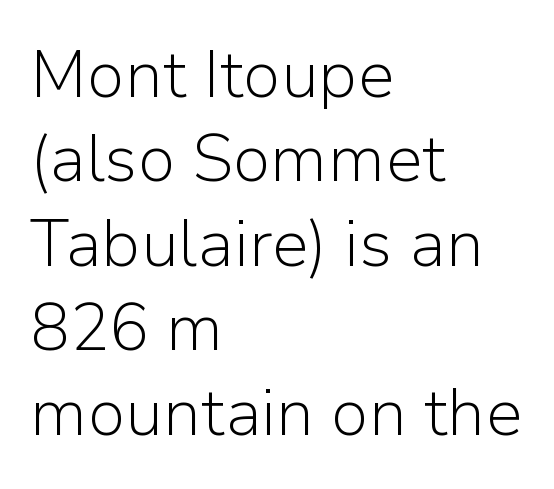
{"serif": "no", "italic": "no", "bold": "no", "weight": "light", "width": "normal", "stroke_contrast": "low", "x_height": "medium", "monospaced": "no", "underline": "no", "align": "left", "line_spacing": "normal", "line_spacing_ratio": 1.28, "letter_spacing": "normal", "letter_spacing_em": 0.0, "glyph_px": 66}
